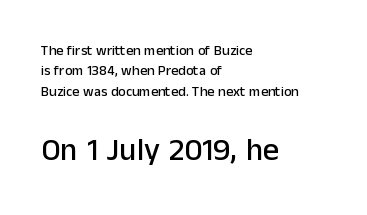
The image shows 32 px sans-serif type, upright; set left-aligned, normal line spacing (1.46x), normal letter spacing, not underlined; the second (bottom) block is 2.29x larger; low stroke contrast and a medium x-height.
